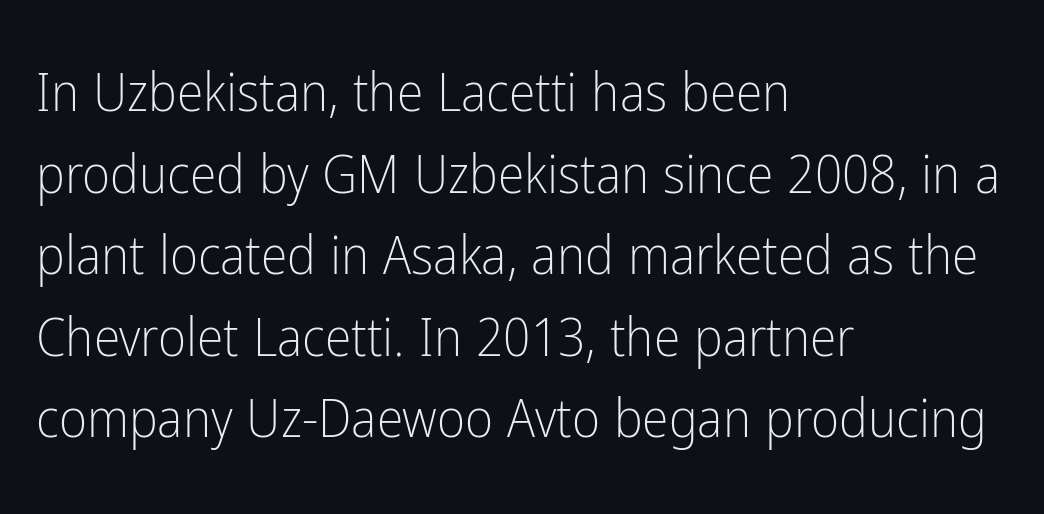
{"serif": "no", "italic": "no", "bold": "no", "weight": "light", "width": "condensed", "stroke_contrast": "low", "x_height": "medium", "monospaced": "no", "underline": "no", "align": "left", "line_spacing": "normal", "line_spacing_ratio": 1.51, "letter_spacing": "normal", "letter_spacing_em": 0.0, "glyph_px": 54}
